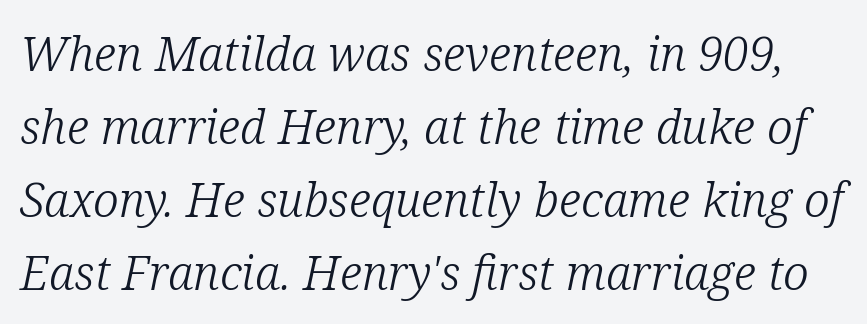
The image shows 47 px light serif type, italic (leaning right); set normal line spacing (1.55x), normal letter spacing, not underlined; low stroke contrast and a medium x-height.
